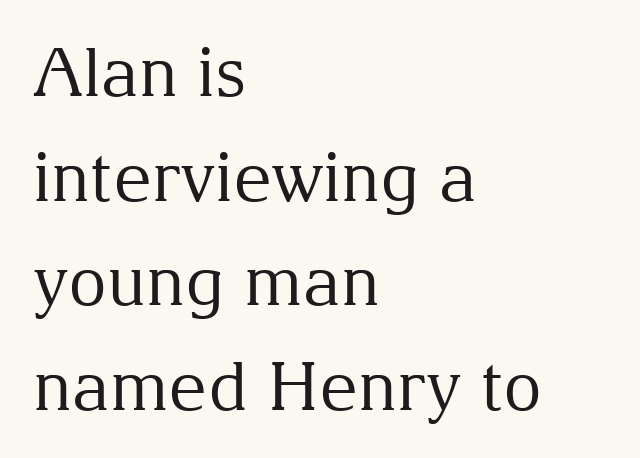
Q: Is the text bold? A: No.
Q: Is the text italic (slanted)? A: No, it is upright.
Q: Is the typeface a serif or a sans-serif typeface? A: Serif.
Q: Is the text underlined? A: No.
Q: How is the paragraph aligned? A: Left-aligned.
Q: Is the spacing between letters normal or unusually wide? A: Normal.
Q: Is the spacing between lines tight, normal or loose? A: Normal.
Q: Width (condensed, normal, or wide)? A: Normal.
Q: Stroke contrast? A: Medium.
Q: x-height? A: Medium.
Q: Monospaced? A: No.
